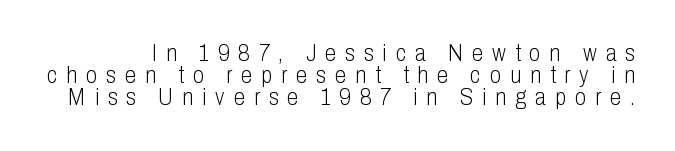
Do the letters lean? They stand straight. Cramped leading. Check the space under the baseline: it is left empty. Summary of weight: not heavy and not bold. The line texture is sparse and dotted thanks to wide tracking.
